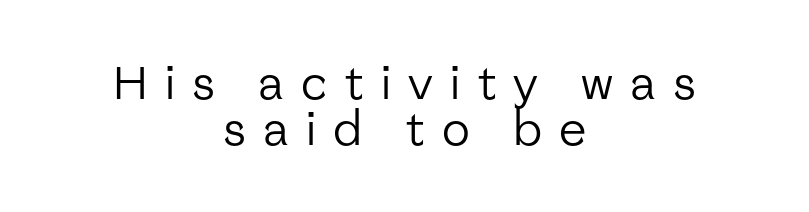
The image shows 46 px regular-weight sans-serif type, upright; set centered, tight line spacing (0.99x), unusually wide letter spacing (+0.37 em), not underlined; low stroke contrast and a medium x-height.
